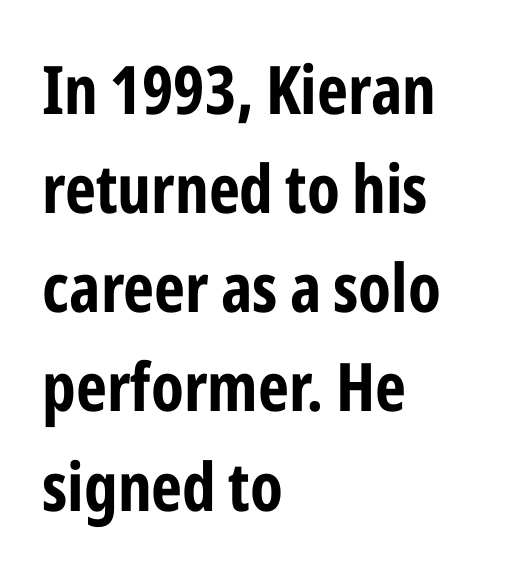
{"serif": "no", "italic": "no", "bold": "yes", "weight": "bold", "width": "condensed", "stroke_contrast": "low", "x_height": "medium", "monospaced": "no", "underline": "no", "align": "left", "line_spacing": "normal", "line_spacing_ratio": 1.48, "letter_spacing": "normal", "letter_spacing_em": 0.0, "glyph_px": 67}
